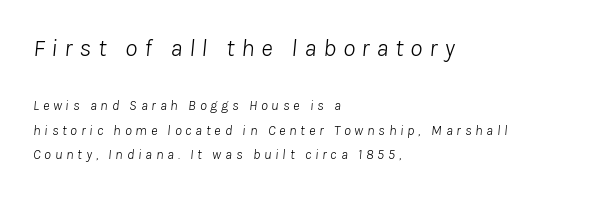
The image shows 25 px text type, italic (leaning right); set left-aligned, line spacing 1.76x, unusually wide letter spacing (+0.27 em), not underlined; the first (top) block is 1.79x larger.
